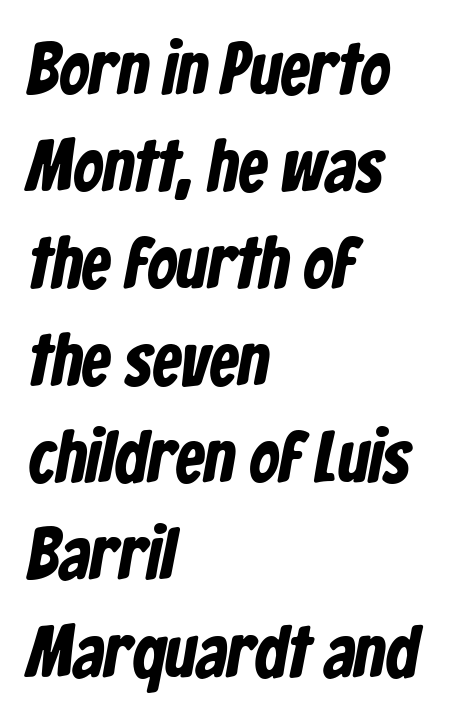
The image shows 73 px bold, condensed sans-serif type; set left-aligned, normal line spacing (1.33x), normal letter spacing, not underlined; low stroke contrast and a medium x-height.
